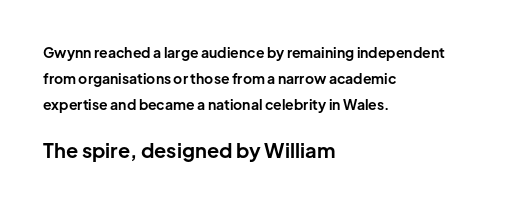
{"italic": "no", "bold": "yes", "underline": "no", "align": "left", "line_spacing_ratio": 1.85, "letter_spacing": "normal", "letter_spacing_em": 0.0, "larger_block": "second", "size_ratio": 1.43, "glyph_px": 20}
